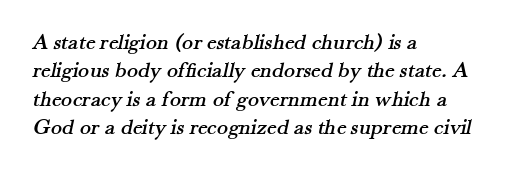
{"underline": "no", "align": "left", "line_spacing_ratio": 1.23, "letter_spacing": "normal", "letter_spacing_em": 0.0, "glyph_px": 23}
